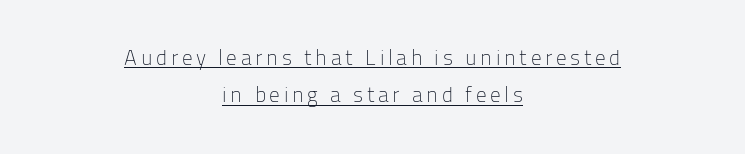
{"italic": "no", "bold": "no", "underline": "yes", "align": "center", "line_spacing_ratio": 1.78, "glyph_px": 21}
